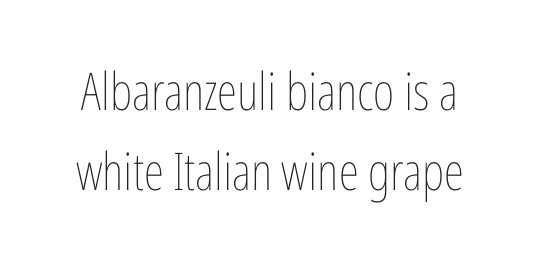
The image shows 52 px thin, condensed type, upright; set normal line spacing (1.54x), normal letter spacing, not underlined; low stroke contrast and a medium x-height.
